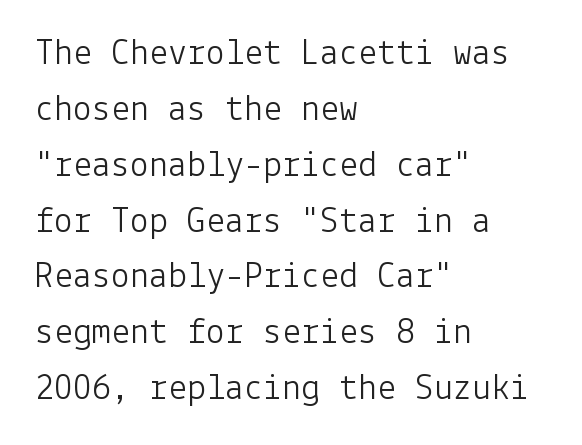
The image shows 38 px light sans-serif type, upright; set left-aligned, normal line spacing (1.47x), normal letter spacing, not underlined; low stroke contrast and a medium x-height.
